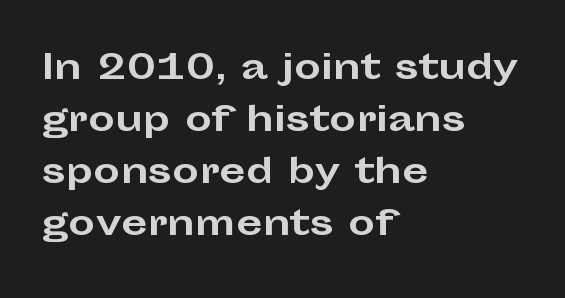
{"serif": "no", "italic": "no", "bold": "yes", "weight": "bold", "width": "wide", "stroke_contrast": "low", "x_height": "medium", "monospaced": "no", "underline": "no", "align": "left", "line_spacing": "normal", "line_spacing_ratio": 1.53, "letter_spacing": "normal", "letter_spacing_em": 0.0, "glyph_px": 34}
